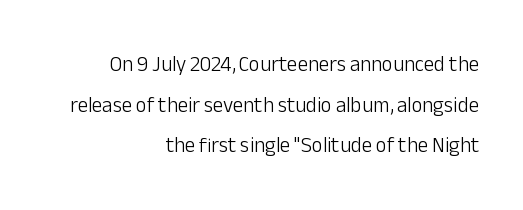
{"italic": "no", "bold": "no", "underline": "no", "align": "right", "line_spacing": "loose", "line_spacing_ratio": 1.93, "letter_spacing": "normal", "letter_spacing_em": 0.0, "glyph_px": 21}
